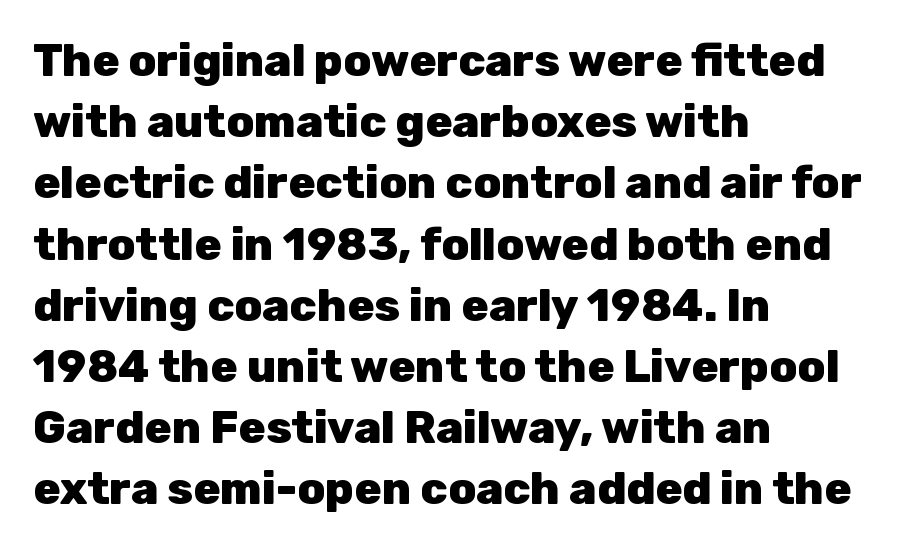
{"serif": "no", "italic": "no", "bold": "yes", "weight": "heavy", "width": "normal", "stroke_contrast": "low", "x_height": "medium", "monospaced": "no", "underline": "no", "align": "left", "line_spacing": "normal", "line_spacing_ratio": 1.36, "letter_spacing": "normal", "letter_spacing_em": 0.0, "glyph_px": 45}
